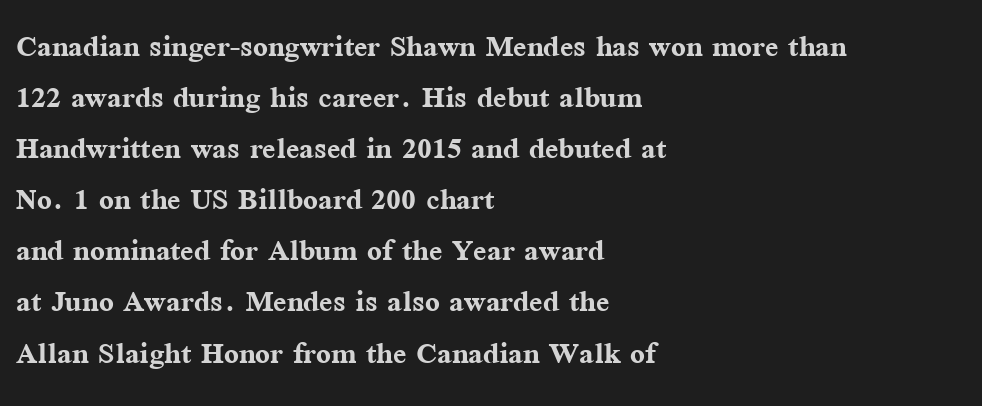
Q: Is the text bold? A: Yes.
Q: Is the text italic (slanted)? A: No, it is upright.
Q: Is the typeface a serif or a sans-serif typeface? A: Serif.
Q: Is the text underlined? A: No.
Q: How is the paragraph aligned? A: Left-aligned.
Q: Is the spacing between letters normal or unusually wide? A: Normal.
Q: Is the spacing between lines tight, normal or loose? A: Normal.
Q: Width (condensed, normal, or wide)? A: Normal.
Q: Stroke contrast? A: Medium.
Q: x-height? A: Medium.
Q: Monospaced? A: No.
